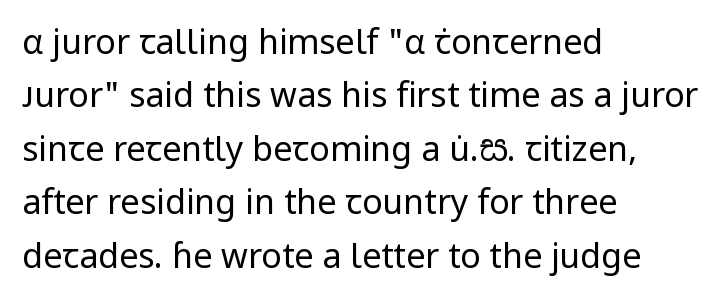
Q: Is the text bold? A: No.
Q: Is the text italic (slanted)? A: No, it is upright.
Q: Is the typeface a serif or a sans-serif typeface? A: Sans-serif.
Q: Is the text underlined? A: No.
Q: How is the paragraph aligned? A: Left-aligned.
Q: Is the spacing between letters normal or unusually wide? A: Normal.
Q: Is the spacing between lines tight, normal or loose? A: Normal.
Q: Width (condensed, normal, or wide)? A: Normal.
Q: Stroke contrast? A: Low.
Q: x-height? A: Medium.
Q: Monospaced? A: No.
